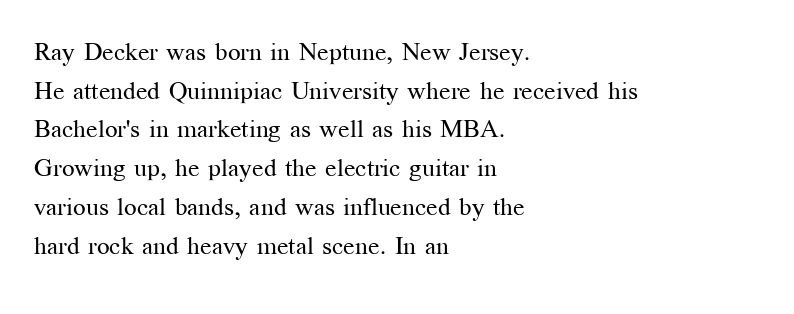
Notice how descenders clear the ascenders below comfortably — that's standard leading. Posture: vertical. Letter spacing: default. This rendering uses left alignment, leaving the right contour irregular.
